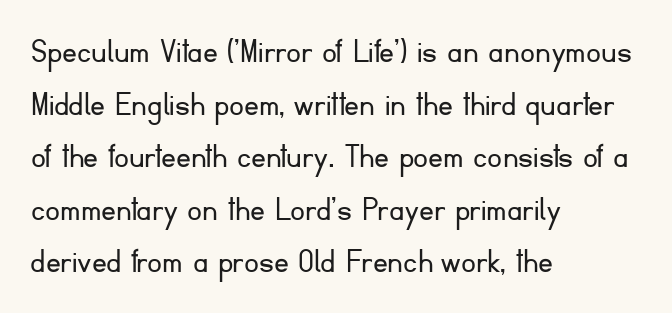
{"serif": "no", "italic": "no", "bold": "no", "weight": "light", "width": "normal", "stroke_contrast": "low", "x_height": "small", "monospaced": "no", "underline": "no", "align": "left", "line_spacing": "normal", "line_spacing_ratio": 1.42, "letter_spacing": "normal", "letter_spacing_em": 0.0, "glyph_px": 37}
